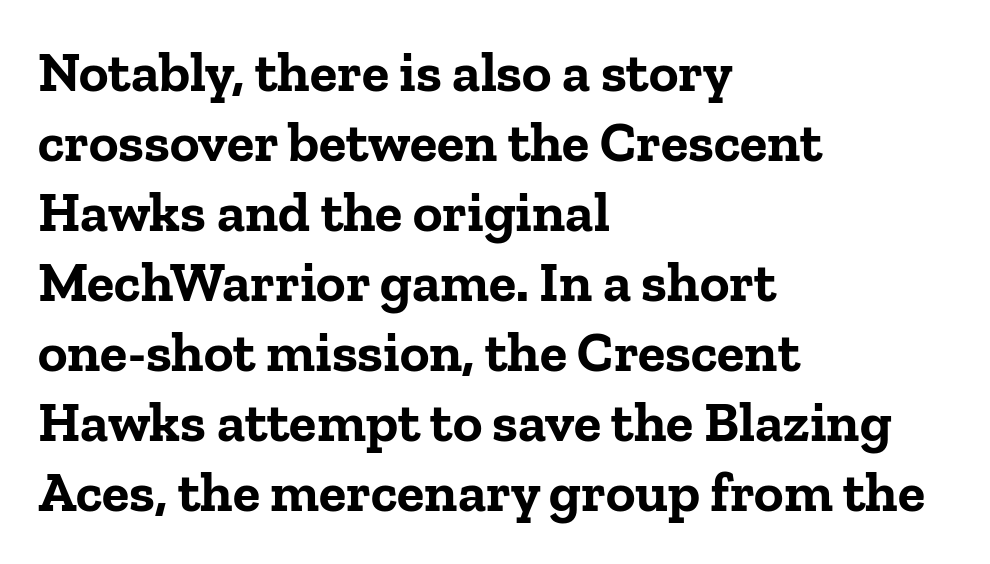
The passage shown is not underscored anywhere. Is the block centered? No — it sits flush against the left margin. Stroke thickness is high; the sample reads as a true bold. The letterforms sit shoulder to shoulder at normal distance. Spacing verdict: proportional, widths tailored to each character. Note: serifs present on the glyphs.
